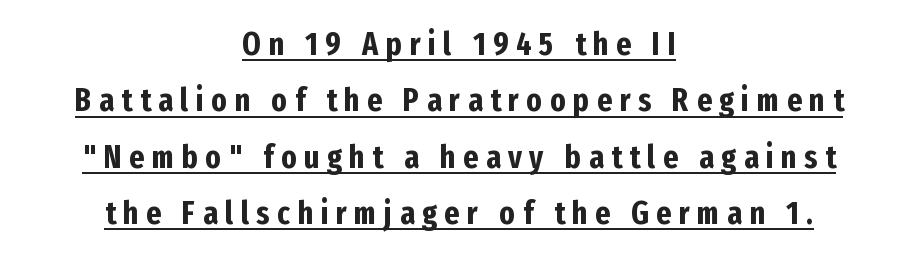
{"serif": "no", "italic": "no", "bold": "yes", "weight": "bold", "width": "condensed", "stroke_contrast": "low", "x_height": "medium", "monospaced": "no", "underline": "yes", "align": "center", "line_spacing_ratio": 1.76, "letter_spacing": "wide", "letter_spacing_em": 0.24, "glyph_px": 32}
